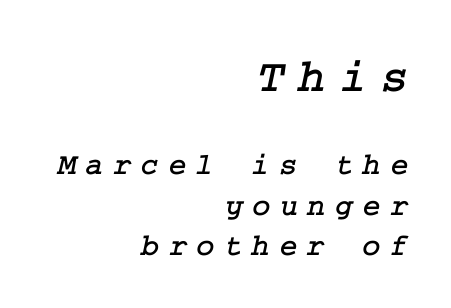
{"serif": "yes", "width": "normal", "stroke_contrast": "low", "x_height": "medium", "underline": "no", "align": "right", "line_spacing": "normal", "line_spacing_ratio": 1.31, "letter_spacing": "wide", "letter_spacing_em": 0.3, "larger_block": "first", "size_ratio": 1.52, "glyph_px": 47}
